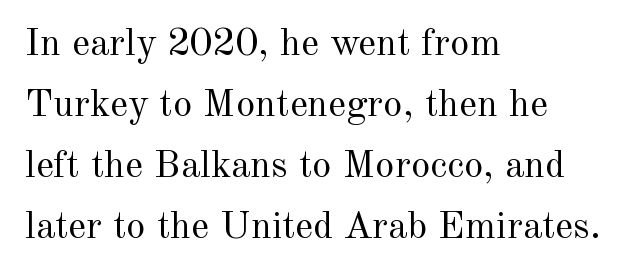
The image shows 39 px regular-weight serif type, upright; set left-aligned, normal line spacing (1.56x), normal letter spacing, not underlined; a small x-height.
